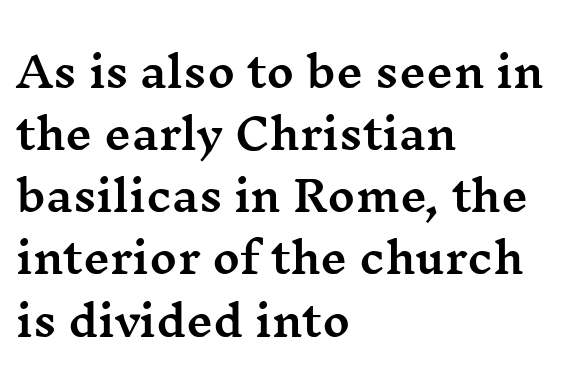
Is the block centered? No — it sits flush against the left margin. The characters display serif detailing at their extremities. The lettering stays uniformly vertical, giving the passage a roman look. Looks like regular typesetting: each glyph gets only the width it needs.
